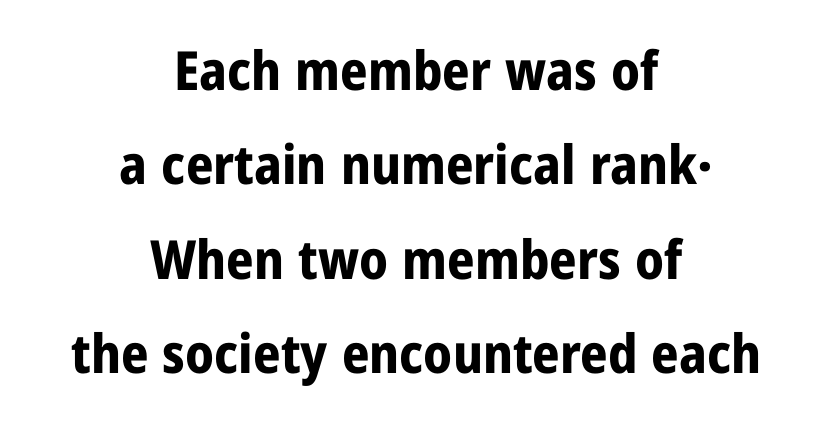
Q: Is the text bold? A: Yes.
Q: Is the text italic (slanted)? A: No, it is upright.
Q: Is the typeface a serif or a sans-serif typeface? A: Sans-serif.
Q: Is the text underlined? A: No.
Q: How is the paragraph aligned? A: Centered.
Q: Is the spacing between letters normal or unusually wide? A: Normal.
Q: Width (condensed, normal, or wide)? A: Condensed.
Q: Stroke contrast? A: Low.
Q: x-height? A: Medium.
Q: Monospaced? A: No.
